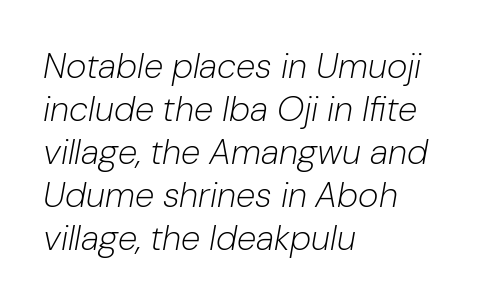
Q: Is the text bold? A: No.
Q: Is the text italic (slanted)? A: Yes, it leans right by about 10 degrees.
Q: Is the text underlined? A: No.
Q: How is the paragraph aligned? A: Left-aligned.
Q: Is the spacing between letters normal or unusually wide? A: Normal.
Q: Width (condensed, normal, or wide)? A: Normal.
Q: Stroke contrast? A: Low.
Q: x-height? A: Medium.
Q: Monospaced? A: No.
